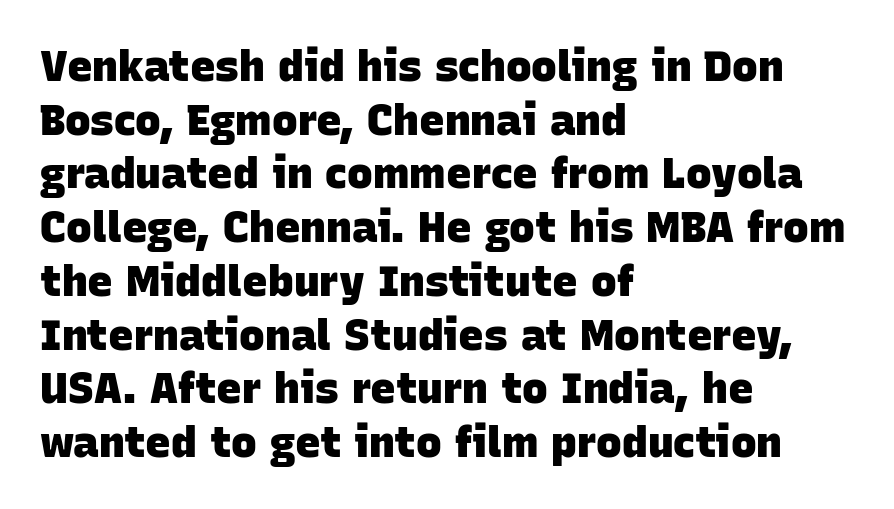
The image shows 43 px heavy sans-serif type; set left-aligned, normal line spacing (1.25x), normal letter spacing, not underlined; low stroke contrast and a large x-height.
